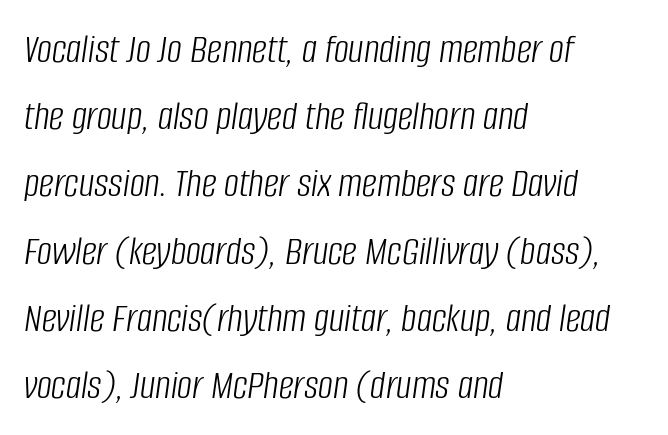
Looks like regular typesetting: each glyph gets only the width it needs. Is the letter spacing exaggerated? No — it looks like the ordinary default. The typeface has the unassuming heft of standard copy or less. Observe the lean: these are italic letterforms. Vertically, the passage feels balanced, rows spaced as you'd expect. Has an underline been added? It has not.
